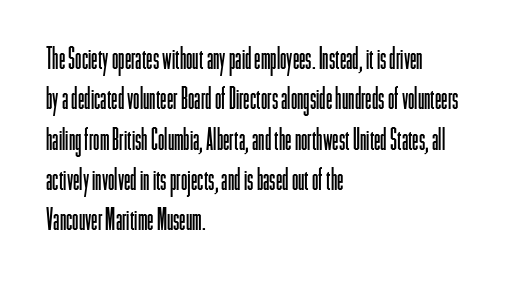
The image shows 29 px light, condensed sans-serif type, upright; set left-aligned, normal line spacing (1.39x), normal letter spacing, not underlined; low stroke contrast and a medium x-height.
